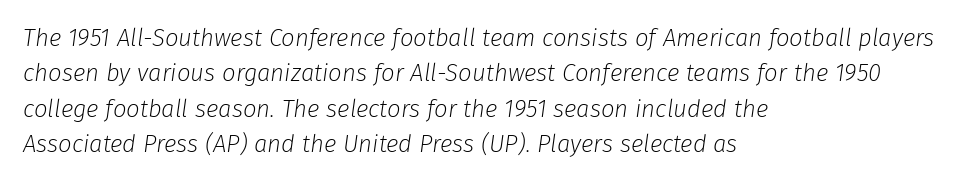
{"italic": "yes", "lean": "right", "slant_degrees": 8, "bold": "no", "underline": "no", "align": "left", "line_spacing": "normal", "line_spacing_ratio": 1.47, "letter_spacing": "normal", "letter_spacing_em": 0.0, "glyph_px": 24}
